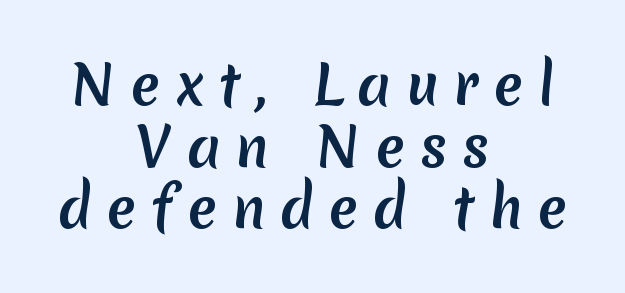
Q: Is the typeface a serif or a sans-serif typeface? A: Sans-serif.
Q: Is the text underlined? A: No.
Q: How is the paragraph aligned? A: Centered.
Q: Is the spacing between letters normal or unusually wide? A: Unusually wide.
Q: Is the spacing between lines tight, normal or loose? A: Tight.
Q: Width (condensed, normal, or wide)? A: Normal.
Q: Stroke contrast? A: Medium.
Q: x-height? A: Medium.
Q: Monospaced? A: No.
